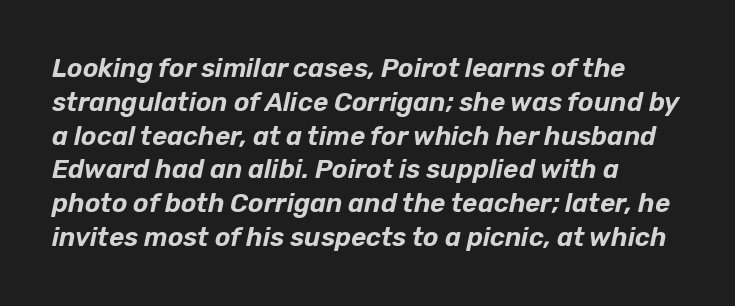
{"italic": "yes", "lean": "right", "slant_degrees": 12, "underline": "no", "align": "left", "line_spacing": "normal", "line_spacing_ratio": 1.3, "letter_spacing": "normal", "letter_spacing_em": 0.0, "glyph_px": 26}
